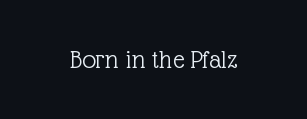
{"italic": "no", "bold": "no", "underline": "no", "letter_spacing": "normal", "letter_spacing_em": 0.0, "glyph_px": 27}
